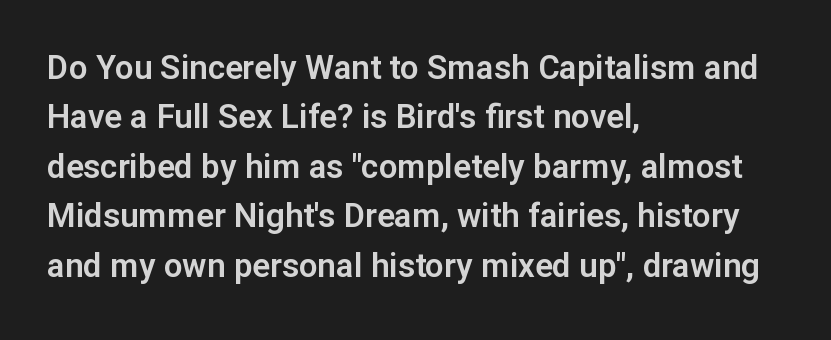
Q: Is the text italic (slanted)? A: No, it is upright.
Q: Is the typeface a serif or a sans-serif typeface? A: Sans-serif.
Q: Is the text underlined? A: No.
Q: How is the paragraph aligned? A: Left-aligned.
Q: Is the spacing between letters normal or unusually wide? A: Normal.
Q: Is the spacing between lines tight, normal or loose? A: Normal.
Q: Width (condensed, normal, or wide)? A: Normal.
Q: Stroke contrast? A: Low.
Q: x-height? A: Medium.
Q: Monospaced? A: No.
